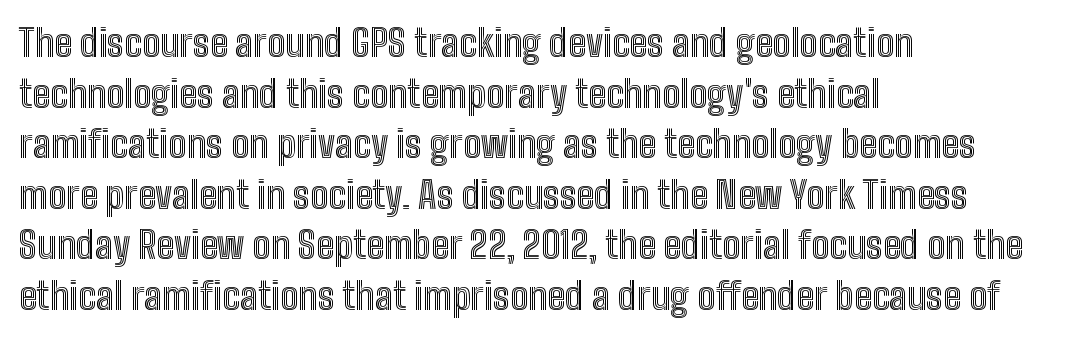
Q: Is the text italic (slanted)? A: No, it is upright.
Q: Is the text underlined? A: No.
Q: How is the paragraph aligned? A: Left-aligned.
Q: Is the spacing between letters normal or unusually wide? A: Normal.
Q: Is the spacing between lines tight, normal or loose? A: Normal.
Q: Width (condensed, normal, or wide)? A: Condensed.
Q: x-height? A: Medium.
Q: Monospaced? A: No.
